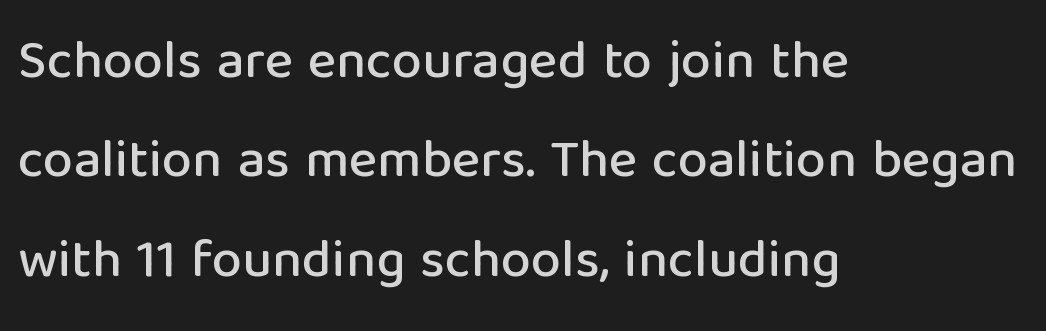
The passage shown is not underscored anywhere. Font category for this specimen: sans-serif. Notice how the passage keeps a crisp vertical edge on the left only. Posture: vertical.
